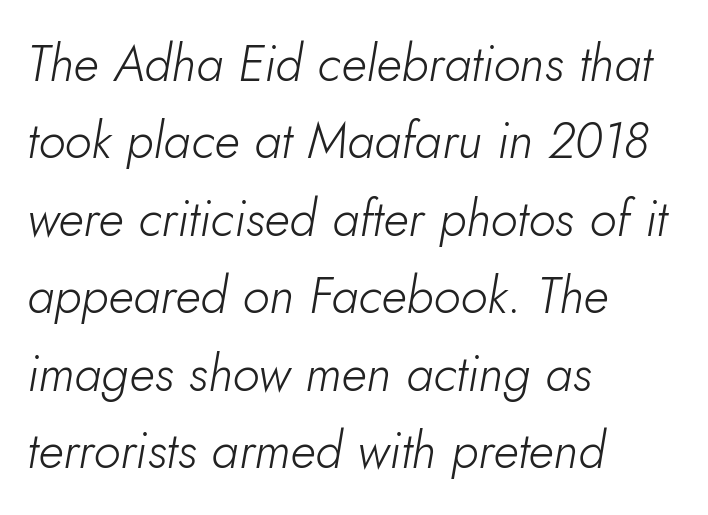
The image shows 50 px light type, italic (leaning right); set left-aligned, normal line spacing (1.55x), normal letter spacing, not underlined; low stroke contrast and a small x-height.
